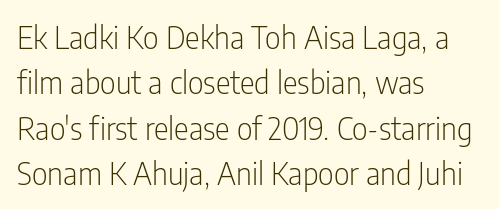
{"serif": "no", "italic": "no", "bold": "no", "weight": "light", "width": "condensed", "stroke_contrast": "low", "x_height": "medium", "monospaced": "no", "underline": "no", "align": "left", "line_spacing": "normal", "line_spacing_ratio": 1.46, "letter_spacing": "normal", "letter_spacing_em": 0.0, "glyph_px": 31}
